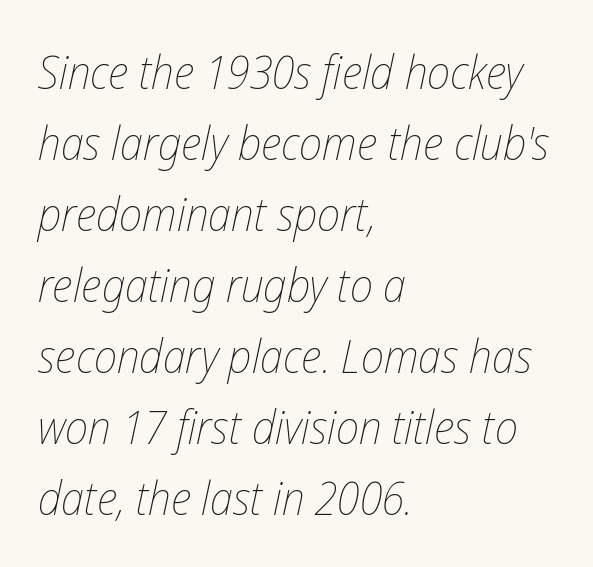
{"italic": "yes", "lean": "right", "slant_degrees": 12, "bold": "no", "weight": "thin", "width": "condensed", "stroke_contrast": "low", "x_height": "medium", "monospaced": "no", "underline": "no", "align": "left", "line_spacing": "normal", "line_spacing_ratio": 1.51, "letter_spacing": "normal", "letter_spacing_em": 0.0, "glyph_px": 47}
